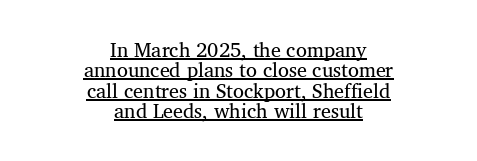
Q: Is the text italic (slanted)? A: No, it is upright.
Q: Is the text underlined? A: Yes.
Q: How is the paragraph aligned? A: Centered.
Q: Is the spacing between letters normal or unusually wide? A: Normal.
Q: Is the spacing between lines tight, normal or loose? A: Tight.
